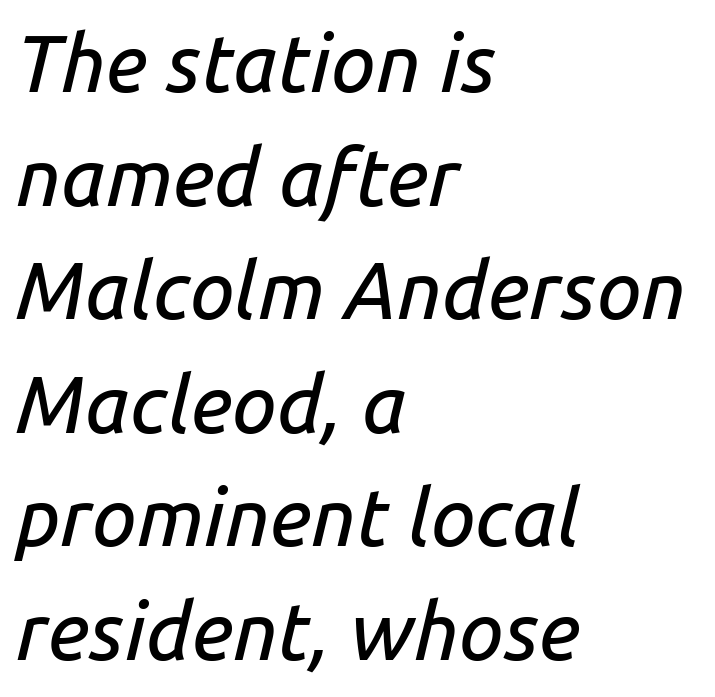
The image shows 80 px text type, italic (leaning right); set left-aligned, normal line spacing (1.42x), normal letter spacing, not underlined; low stroke contrast and a medium x-height.
